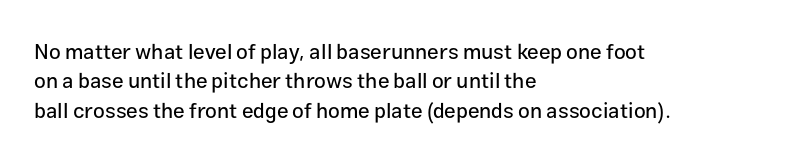
Q: Is the text italic (slanted)? A: No, it is upright.
Q: Is the text underlined? A: No.
Q: How is the paragraph aligned? A: Left-aligned.
Q: Is the spacing between letters normal or unusually wide? A: Normal.
Q: Is the spacing between lines tight, normal or loose? A: Normal.
